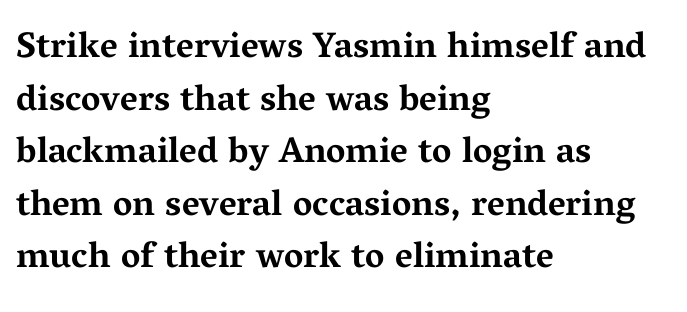
{"serif": "yes", "italic": "no", "bold": "yes", "weight": "bold", "width": "wide", "stroke_contrast": "medium", "x_height": "medium", "monospaced": "no", "underline": "no", "align": "left", "line_spacing": "normal", "line_spacing_ratio": 1.46, "letter_spacing": "normal", "letter_spacing_em": 0.0, "glyph_px": 36}
